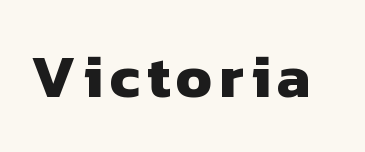
Is this a sans? Yes — the strokes have no serifs. Varying glyph widths throughout — classic text-font behaviour. Emphasis by weight is at full strength: bold. The foot of each line stays bare and open.
